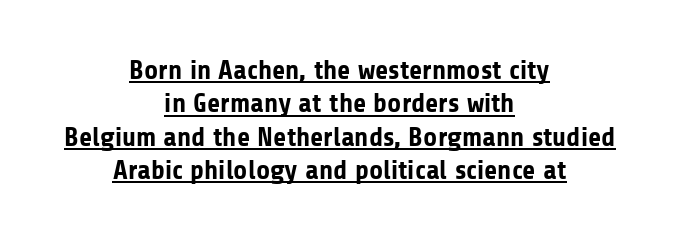
The face used here is rendered with its standard letterfit. The axis of the letterforms is exactly vertical. The font is running at its bold setting. Which margin do the lines hug? Neither — every line sits in the middle.
